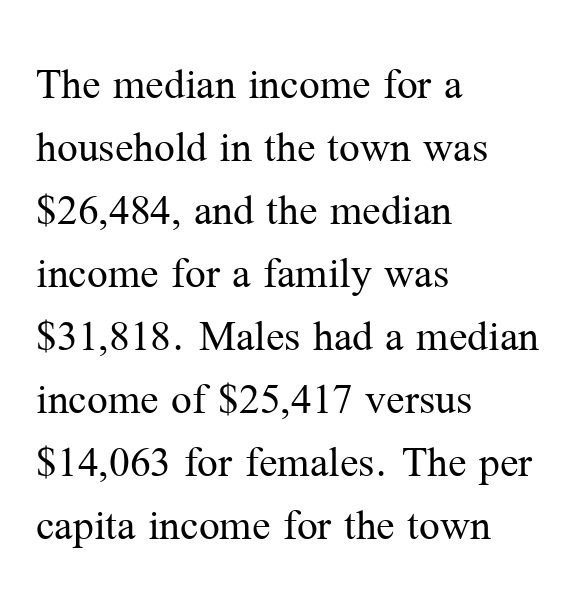
{"serif": "yes", "italic": "no", "bold": "no", "weight": "regular", "width": "normal", "stroke_contrast": "medium", "x_height": "medium", "monospaced": "no", "underline": "no", "align": "left", "line_spacing": "normal", "line_spacing_ratio": 1.37, "letter_spacing": "normal", "letter_spacing_em": 0.0, "glyph_px": 46}
